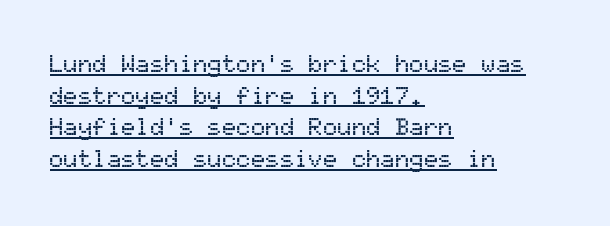
Italic: no, the glyphs are upright roman. Summary of vertical rhythm: regular, with standard interline spacing. Check the space under the baseline: a stroke is drawn there. Default kerning and tracking; the words read as compact shapes. In CSS terms this would be text-align: left.
